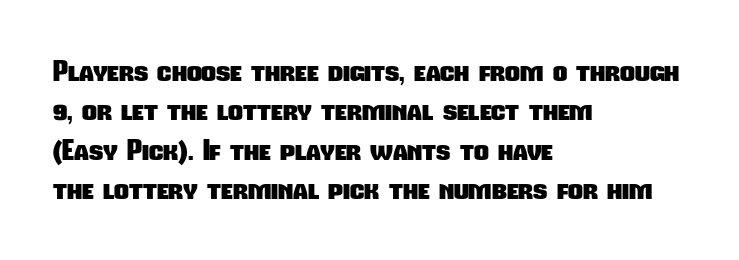
Q: Is the text bold? A: Yes.
Q: Is the typeface a serif or a sans-serif typeface? A: Sans-serif.
Q: Is the text underlined? A: No.
Q: How is the paragraph aligned? A: Left-aligned.
Q: Is the spacing between letters normal or unusually wide? A: Normal.
Q: Is the spacing between lines tight, normal or loose? A: Normal.
Q: Width (condensed, normal, or wide)? A: Condensed.
Q: Stroke contrast? A: Low.
Q: x-height? A: Medium.
Q: Monospaced? A: No.
